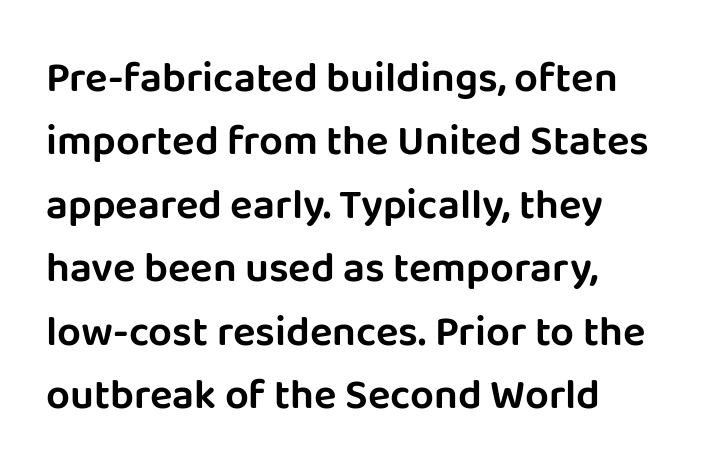
The image shows 42 px sans-serif type, upright; set normal line spacing (1.51x), normal letter spacing, not underlined; low stroke contrast and a large x-height.
